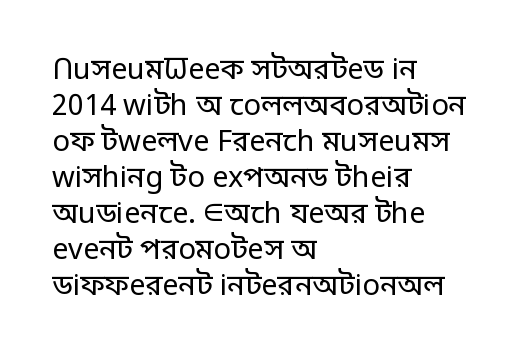
The image shows 29 px regular-weight sans-serif type, upright; set left-aligned, line spacing 1.24x, normal letter spacing, not underlined; low stroke contrast and a large x-height.
